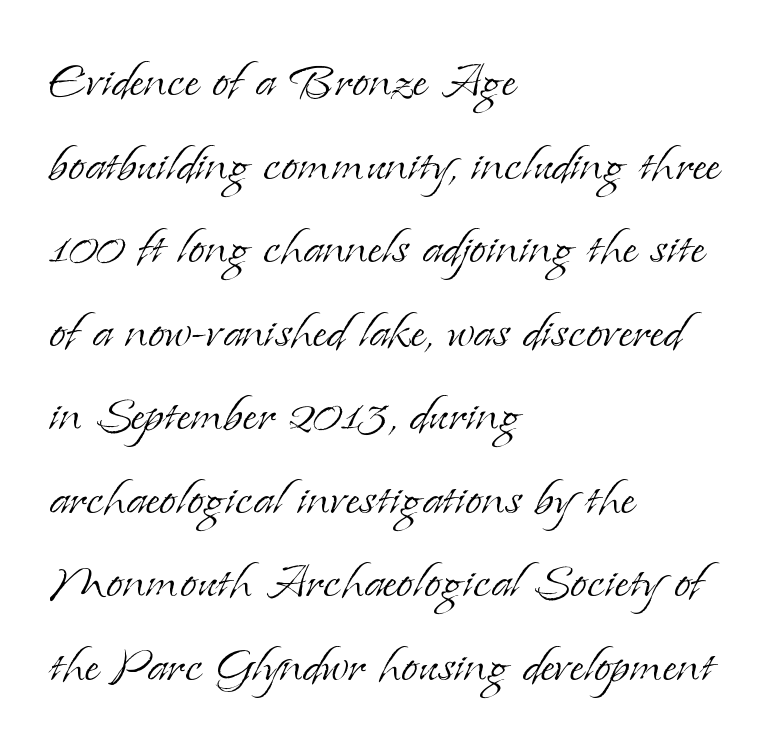
Layout note: lines flush left. Caption: face not bold, strokes unweighted. Vertical spacing — default. The space beneath each line is pristine and unruled.
